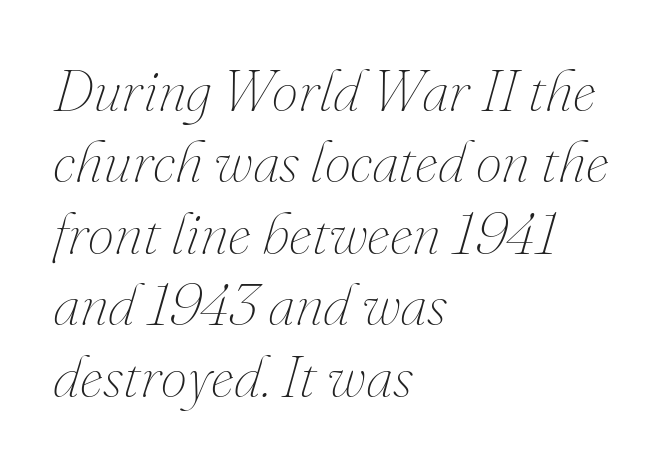
Q: Is the text bold? A: No.
Q: Is the text italic (slanted)? A: Yes, it leans right by about 16 degrees.
Q: Is the text underlined? A: No.
Q: How is the paragraph aligned? A: Left-aligned.
Q: Is the spacing between letters normal or unusually wide? A: Normal.
Q: Width (condensed, normal, or wide)? A: Normal.
Q: Stroke contrast? A: Medium.
Q: x-height? A: Small.
Q: Monospaced? A: No.
